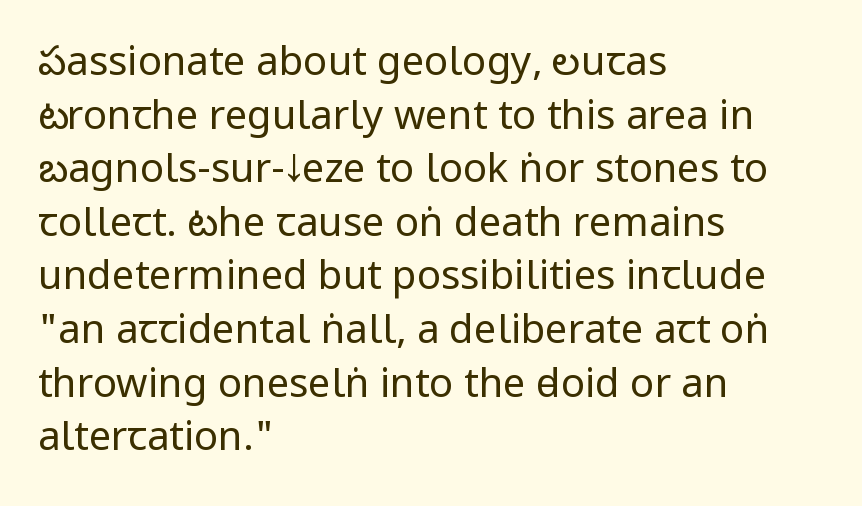
The image shows 40 px regular-weight, condensed sans-serif type, upright; set left-aligned, normal line spacing (1.34x), normal letter spacing, not underlined; low stroke contrast.
